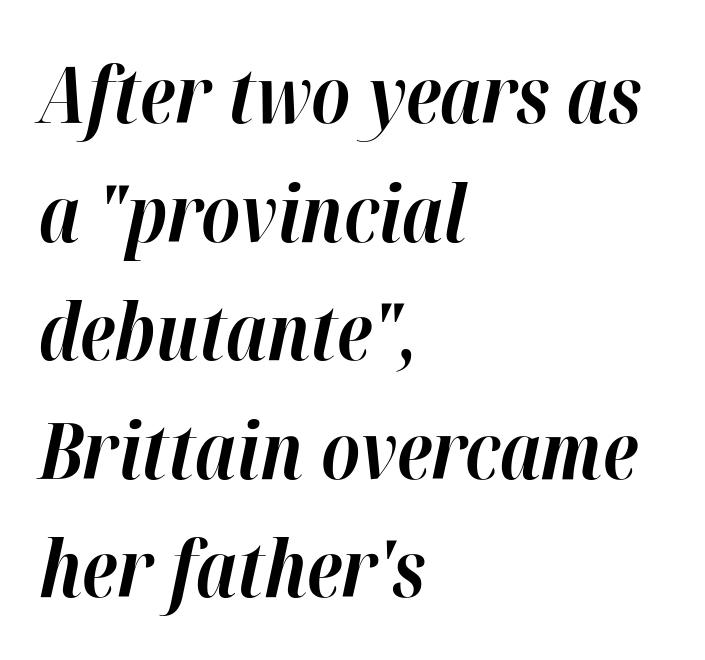
These lines are rendered in a variable-pitch font. A typesetter would call this zero additional tracking. Line beginnings align vertically; line endings do not. Its strokes are broad and dark, the hallmark of bold type. Emphasis-style slanted type is in use. Descender tails drop into unmarked territory.
